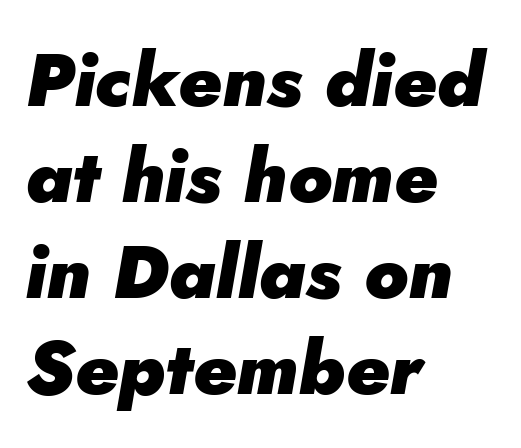
The image shows 75 px heavy type, italic (leaning right); set left-aligned, normal line spacing (1.28x), normal letter spacing, not underlined; low stroke contrast and a small x-height.
